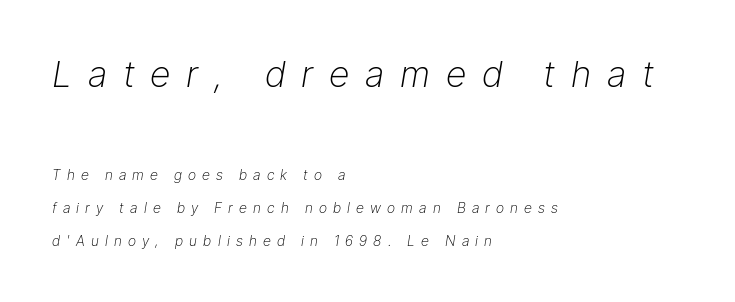
The image shows 36 px light type, italic (leaning right); set left-aligned, loose line spacing (2.36x), unusually wide letter spacing (+0.44 em), not underlined; the first (top) block is 2.57x larger; low stroke contrast and a medium x-height.
